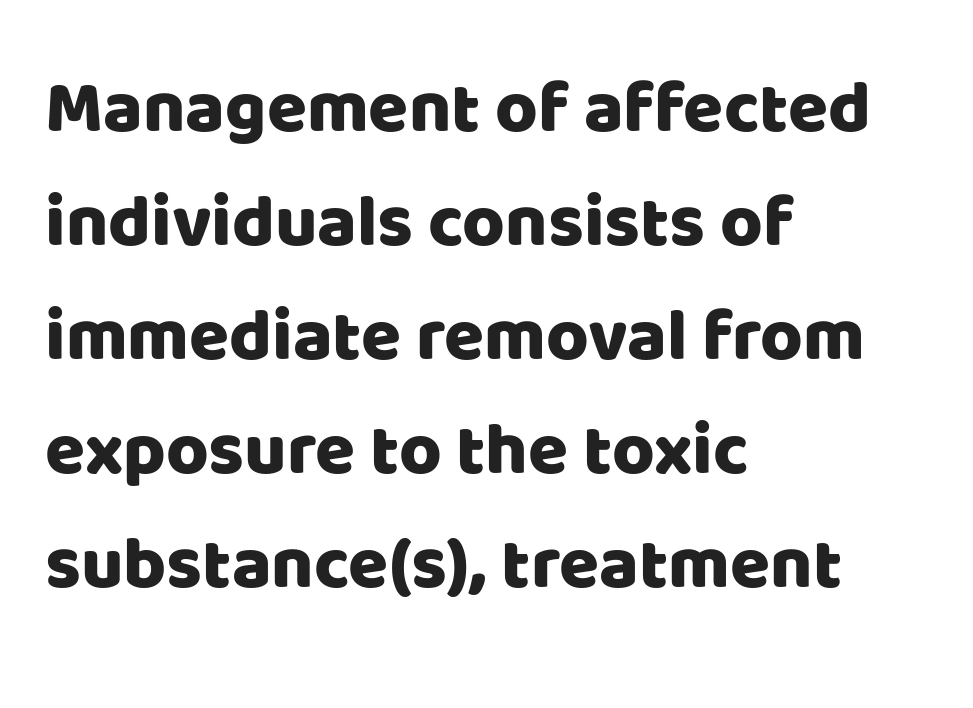
The image shows 73 px sans-serif type, upright; set left-aligned, normal line spacing (1.56x), normal letter spacing, not underlined; low stroke contrast and a large x-height.
